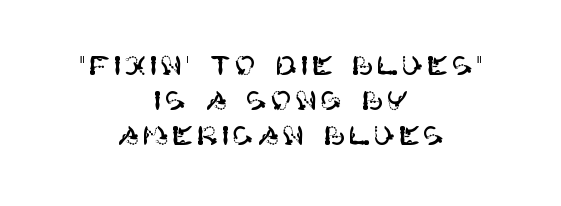
{"italic": "no", "underline": "no", "align": "center", "line_spacing": "normal", "line_spacing_ratio": 1.35, "glyph_px": 26}
